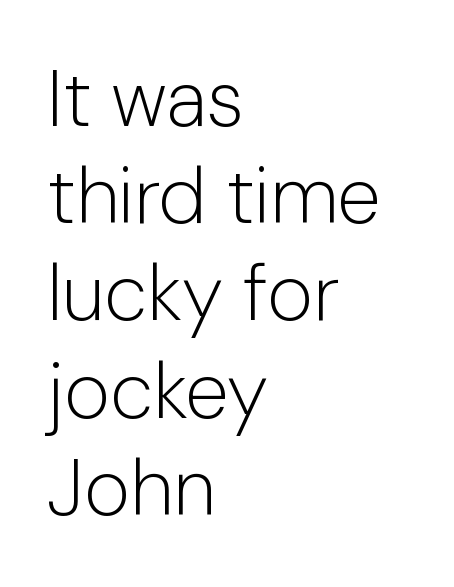
Q: Is the text bold? A: No.
Q: Is the text italic (slanted)? A: No, it is upright.
Q: Is the typeface a serif or a sans-serif typeface? A: Sans-serif.
Q: Is the text underlined? A: No.
Q: How is the paragraph aligned? A: Left-aligned.
Q: Is the spacing between letters normal or unusually wide? A: Normal.
Q: Width (condensed, normal, or wide)? A: Normal.
Q: Stroke contrast? A: Low.
Q: x-height? A: Medium.
Q: Monospaced? A: No.
